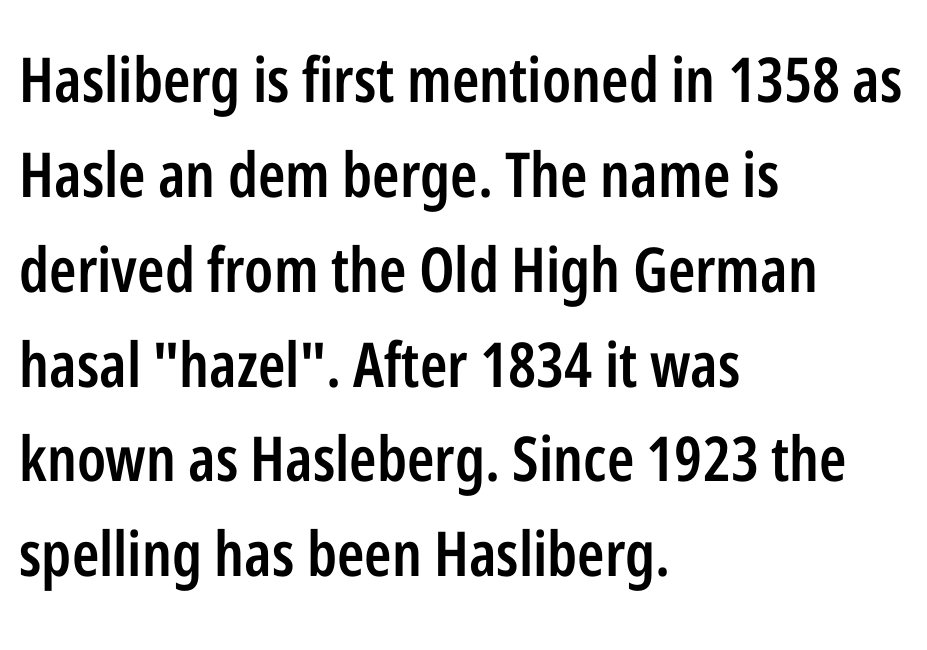
{"serif": "no", "italic": "no", "bold": "semi", "weight": "semibold", "width": "condensed", "stroke_contrast": "low", "x_height": "medium", "monospaced": "no", "underline": "no", "align": "left", "line_spacing": "normal", "line_spacing_ratio": 1.53, "letter_spacing": "normal", "letter_spacing_em": 0.0, "glyph_px": 62}
